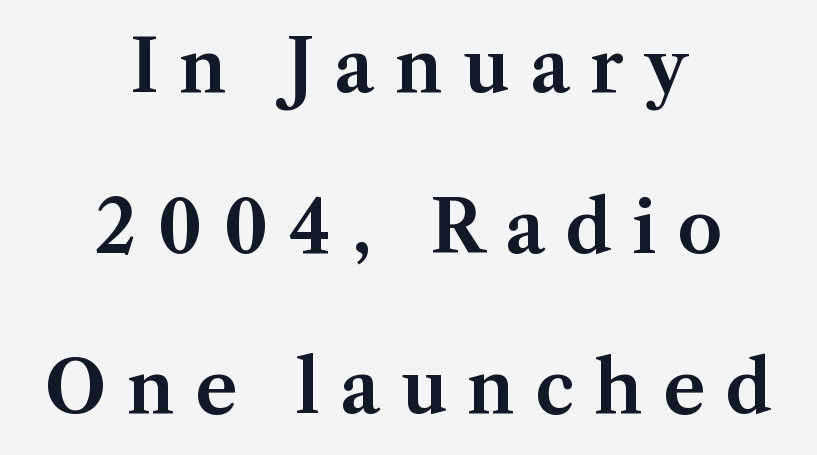
The image shows 72 px serif type, upright; set centered, loose line spacing (2.23x), unusually wide letter spacing (+0.28 em), not underlined; medium stroke contrast and a medium x-height.
